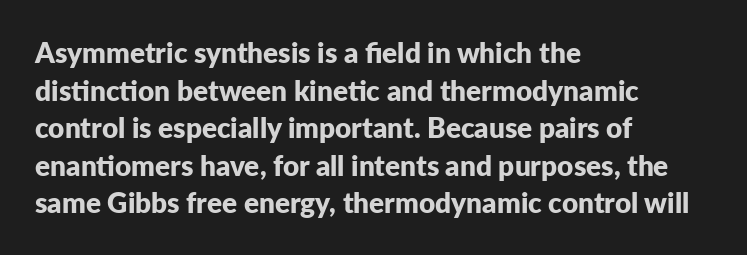
The foot of each line stays bare and open. The text was rendered using a sans face with plain stroke endings. The letters advance in unequal steps, a hallmark of proportional type. Casual observation: everything's shoved over to the left. Regarding leading, the lines here are spaced in the standard way. Nope, not italic — everything's standing straight.
